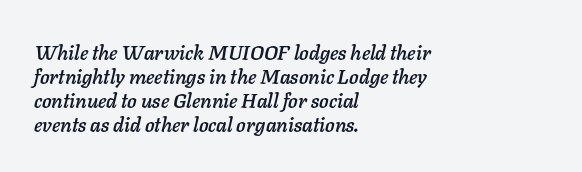
The image shows 20 px text type, italic (leaning right); set left-aligned, line spacing 1.2x, normal letter spacing, not underlined.
